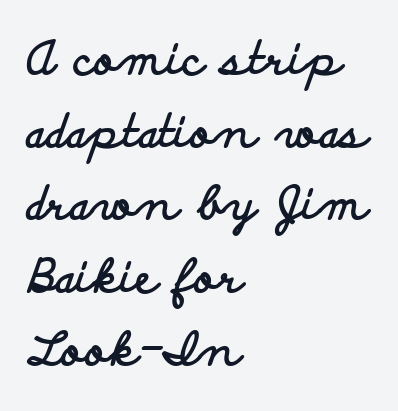
The image shows 46 px bold, wide sans-serif type; set left-aligned, normal line spacing (1.58x), normal letter spacing, not underlined; low stroke contrast and a small x-height.
